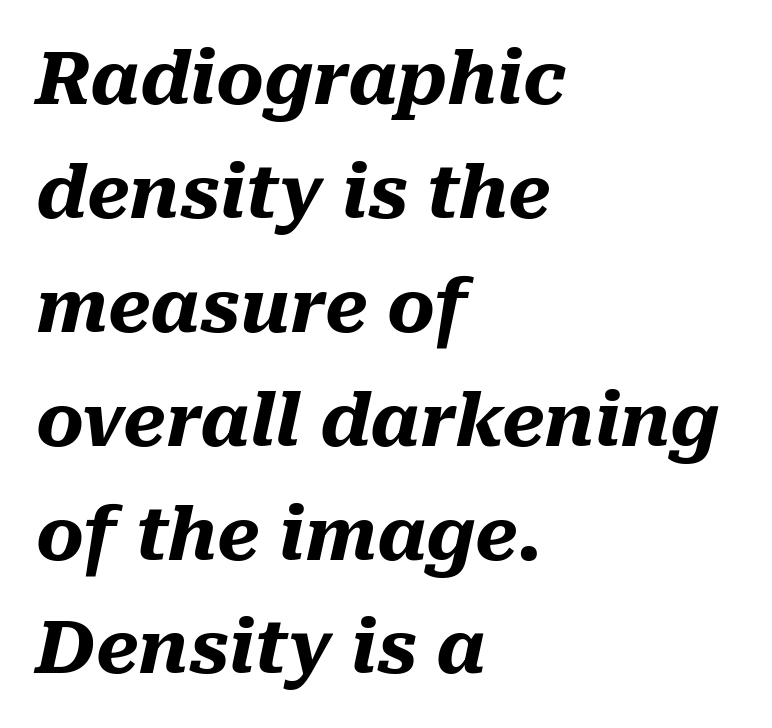
Any mark beneath the type? The region is blank. Summary of weight: heavy, a full bold. The block of text has a typical density, with ordinary space between rows. This sample uses an oblique cut, with every glyph tilted off the vertical. The rendering uses natural spacing where letterforms have individual widths. Short and long lines alike share a common starting point at left.
